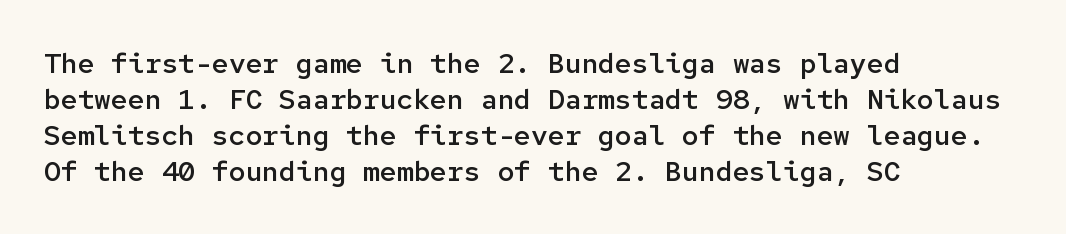
Q: Is the text bold? A: Semi-bold.
Q: Is the text italic (slanted)? A: No, it is upright.
Q: Is the typeface a serif or a sans-serif typeface? A: Sans-serif.
Q: Is the text underlined? A: No.
Q: How is the paragraph aligned? A: Left-aligned.
Q: Is the spacing between letters normal or unusually wide? A: Normal.
Q: Is the spacing between lines tight, normal or loose? A: Normal.
Q: Width (condensed, normal, or wide)? A: Normal.
Q: Stroke contrast? A: Low.
Q: x-height? A: Medium.
Q: Monospaced? A: Yes.
